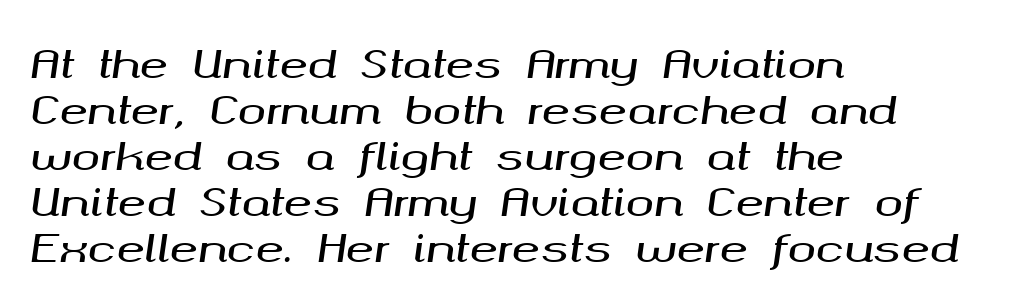
The font's italic variant was chosen for this text. Looks like regular typesetting: each glyph gets only the width it needs. Is the letter spacing exaggerated? No — it looks like the ordinary default. The text block is weighted toward the left margin, trailing off unevenly rightward. The area under the type is left untouched.
